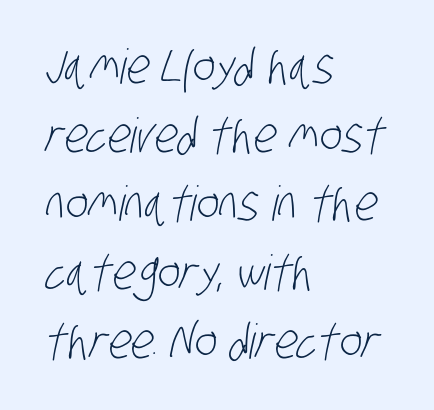
The letters sit at their default tracking, neither squeezed nor spread. The rendering shows plain stroke endings on the letterforms — a sans-serif design. No chunkiness to these letters — they're not bold. The passage shown is typed in a proportional face where columns would drift. The specimen omits any rule beneath the text block's lines.
